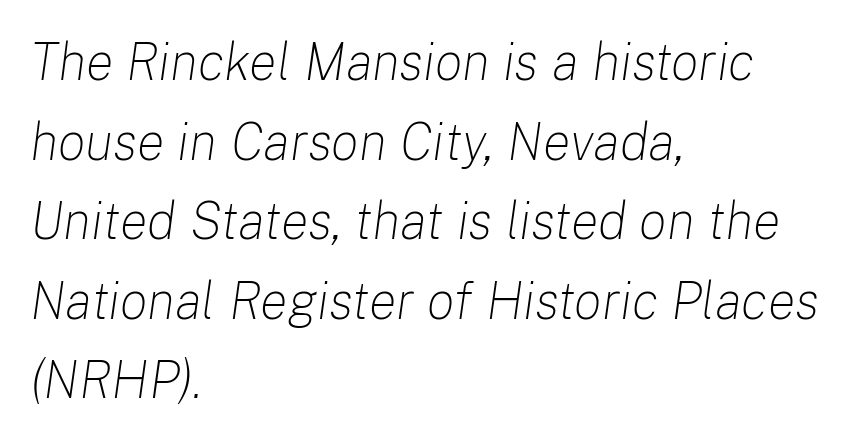
{"italic": "yes", "lean": "right", "slant_degrees": 8, "bold": "no", "weight": "light", "width": "normal", "stroke_contrast": "low", "x_height": "medium", "monospaced": "no", "underline": "no", "align": "left", "line_spacing": "normal", "line_spacing_ratio": 1.53, "letter_spacing": "normal", "letter_spacing_em": 0.0, "glyph_px": 52}
